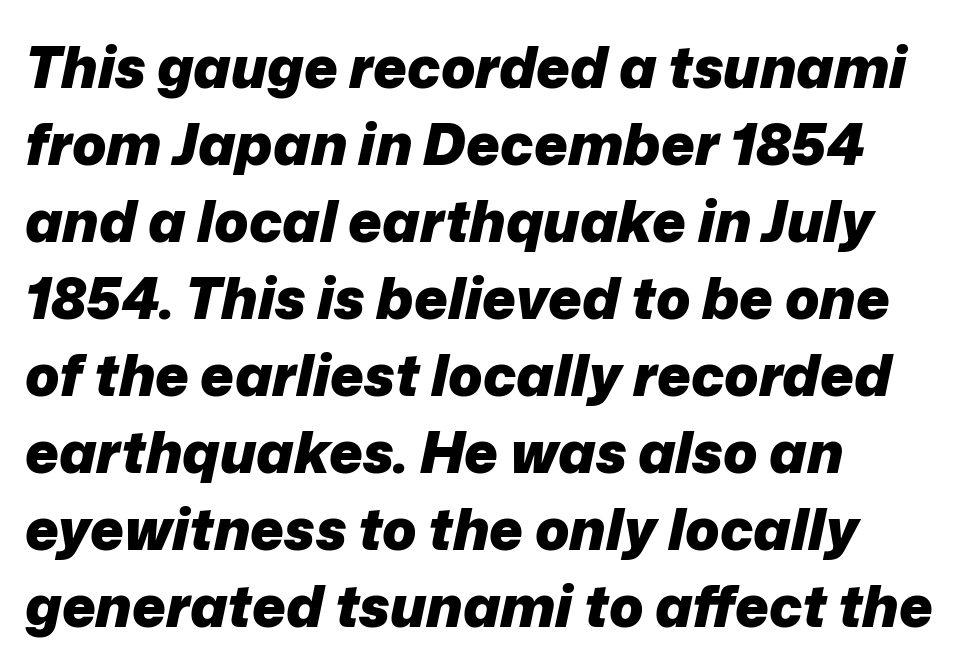
{"italic": "yes", "lean": "right", "slant_degrees": 12, "bold": "yes", "weight": "heavy", "width": "normal", "stroke_contrast": "low", "x_height": "medium", "monospaced": "no", "underline": "no", "align": "left", "line_spacing": "normal", "line_spacing_ratio": 1.35, "letter_spacing": "normal", "letter_spacing_em": 0.0, "glyph_px": 57}
